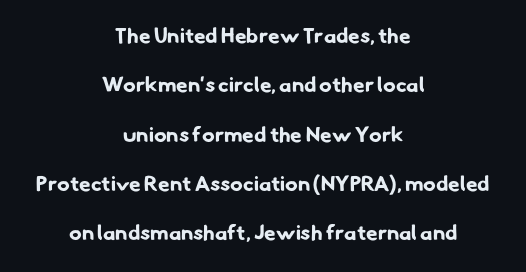
{"bold": "yes", "underline": "no", "align": "center", "line_spacing": "loose", "line_spacing_ratio": 2.35, "letter_spacing": "normal", "letter_spacing_em": 0.0, "glyph_px": 21}
